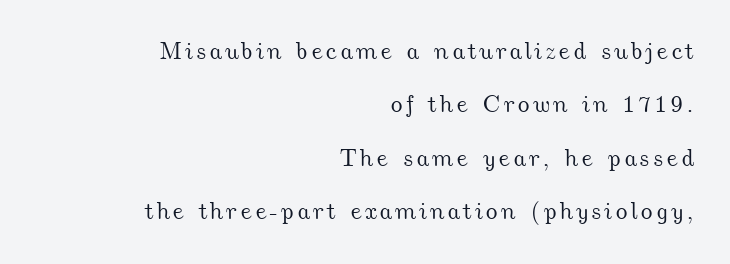
The rendering anchors every line to the right-hand side. No word sits above an underline. You could fit nearly another row in the gap between these rows.
